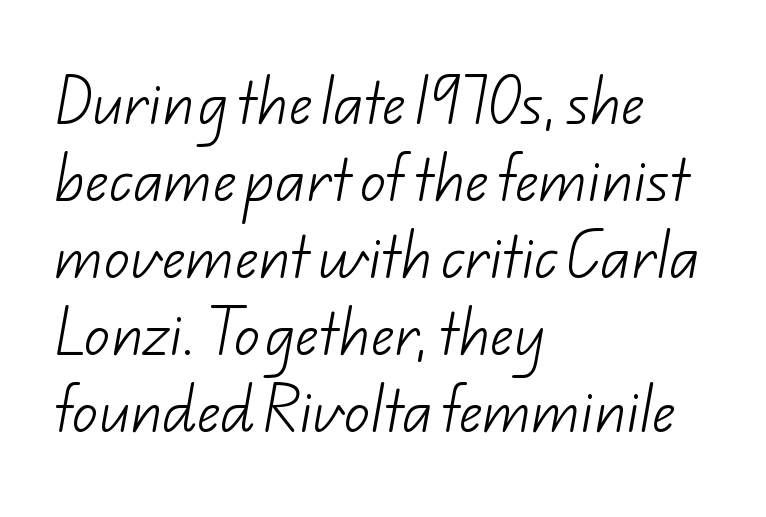
This rendering employs a face without finishing strokes, i.e., a sans-serif. A typesetter would call this leading conventional body-copy spacing. Caption: multi-line text, flush left, ragged right. There is no visible air inserted between adjacent glyphs.
